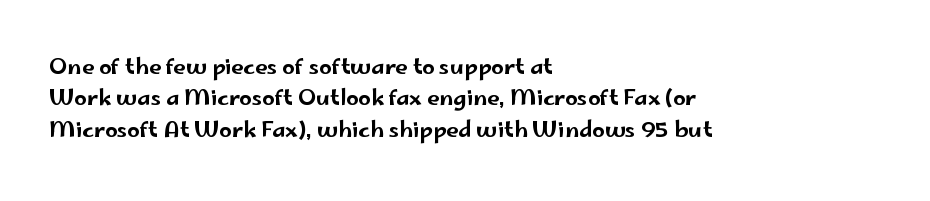
Q: Is the text italic (slanted)? A: No, it is upright.
Q: Is the text underlined? A: No.
Q: How is the paragraph aligned? A: Left-aligned.
Q: Is the spacing between letters normal or unusually wide? A: Normal.
Q: Is the spacing between lines tight, normal or loose? A: Normal.
